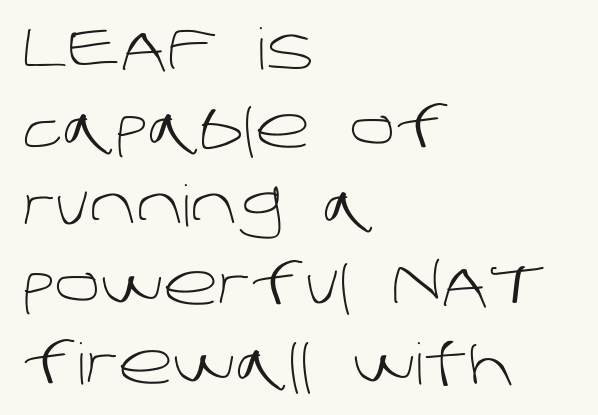
Q: Is the text bold? A: No.
Q: Is the typeface a serif or a sans-serif typeface? A: Sans-serif.
Q: Is the text underlined? A: No.
Q: How is the paragraph aligned? A: Left-aligned.
Q: Is the spacing between letters normal or unusually wide? A: Normal.
Q: Is the spacing between lines tight, normal or loose? A: Normal.
Q: Width (condensed, normal, or wide)? A: Normal.
Q: Stroke contrast? A: Low.
Q: x-height? A: Large.
Q: Monospaced? A: No.
